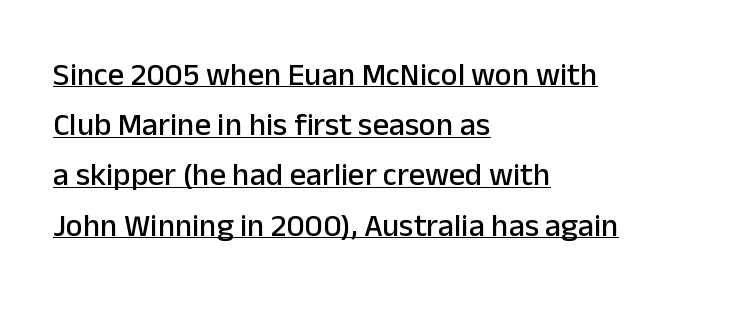
Q: Is the text italic (slanted)? A: No, it is upright.
Q: Is the typeface a serif or a sans-serif typeface? A: Sans-serif.
Q: Is the text underlined? A: Yes.
Q: How is the paragraph aligned? A: Left-aligned.
Q: Is the spacing between letters normal or unusually wide? A: Normal.
Q: Is the spacing between lines tight, normal or loose? A: Normal.
Q: Width (condensed, normal, or wide)? A: Normal.
Q: Stroke contrast? A: Low.
Q: x-height? A: Medium.
Q: Monospaced? A: No.
